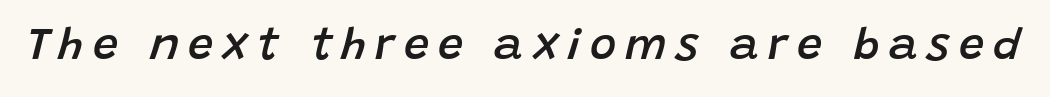
{"italic": "yes", "lean": "right", "slant_degrees": 15, "bold": "semi", "weight": "semibold", "width": "normal", "stroke_contrast": "low", "x_height": "large", "monospaced": "no", "underline": "no", "letter_spacing": "wide", "letter_spacing_em": 0.2, "glyph_px": 45}
